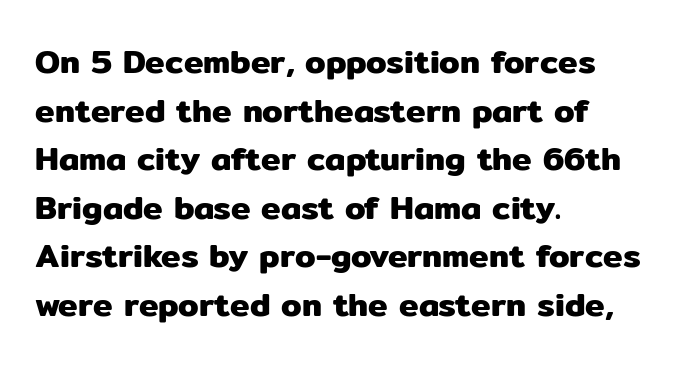
{"serif": "no", "italic": "no", "width": "normal", "stroke_contrast": "low", "x_height": "medium", "monospaced": "no", "underline": "no", "align": "left", "line_spacing": "normal", "line_spacing_ratio": 1.47, "letter_spacing": "normal", "letter_spacing_em": 0.0, "glyph_px": 33}
